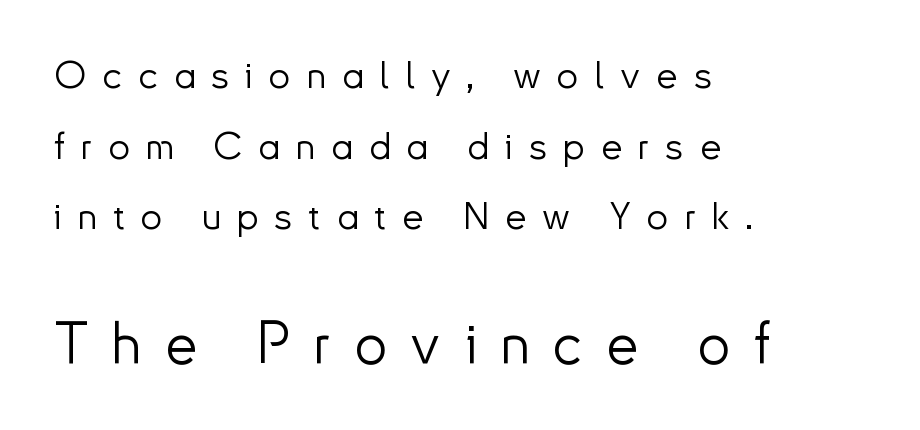
{"serif": "no", "italic": "no", "bold": "no", "weight": "light", "width": "normal", "stroke_contrast": "low", "x_height": "small", "monospaced": "no", "underline": "no", "align": "left", "line_spacing_ratio": 1.86, "letter_spacing": "wide", "letter_spacing_em": 0.42, "larger_block": "second", "size_ratio": 1.5, "glyph_px": 57}
